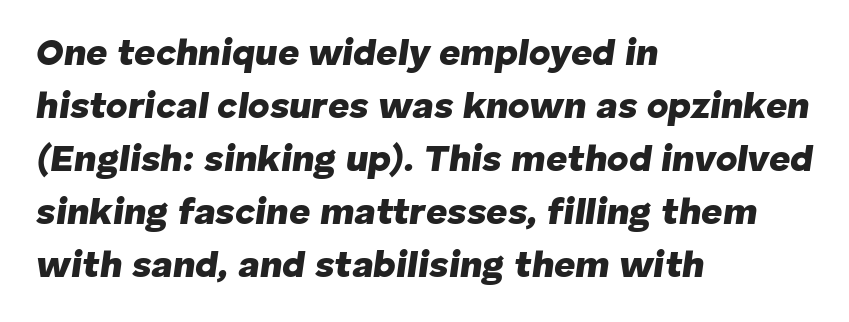
Q: Is the text bold? A: Yes.
Q: Is the text italic (slanted)? A: Yes, it leans right by about 8 degrees.
Q: Is the text underlined? A: No.
Q: How is the paragraph aligned? A: Left-aligned.
Q: Is the spacing between letters normal or unusually wide? A: Normal.
Q: Is the spacing between lines tight, normal or loose? A: Normal.
Q: Width (condensed, normal, or wide)? A: Normal.
Q: Stroke contrast? A: Low.
Q: x-height? A: Medium.
Q: Monospaced? A: No.
